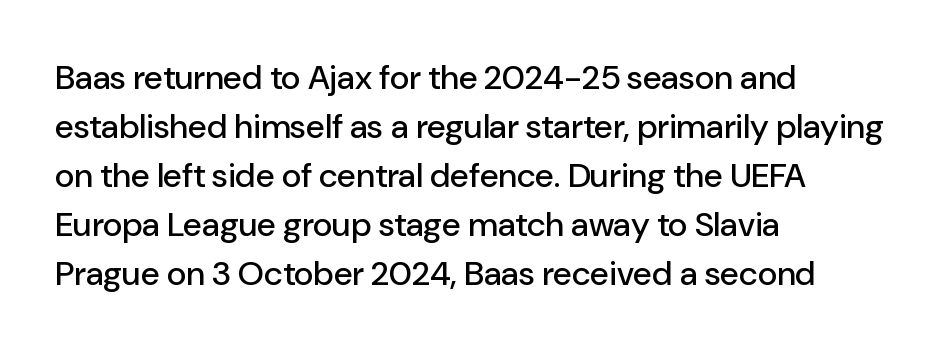
{"serif": "no", "italic": "no", "width": "normal", "stroke_contrast": "low", "x_height": "medium", "monospaced": "no", "underline": "no", "align": "left", "line_spacing": "normal", "line_spacing_ratio": 1.44, "letter_spacing": "normal", "letter_spacing_em": 0.0, "glyph_px": 34}
